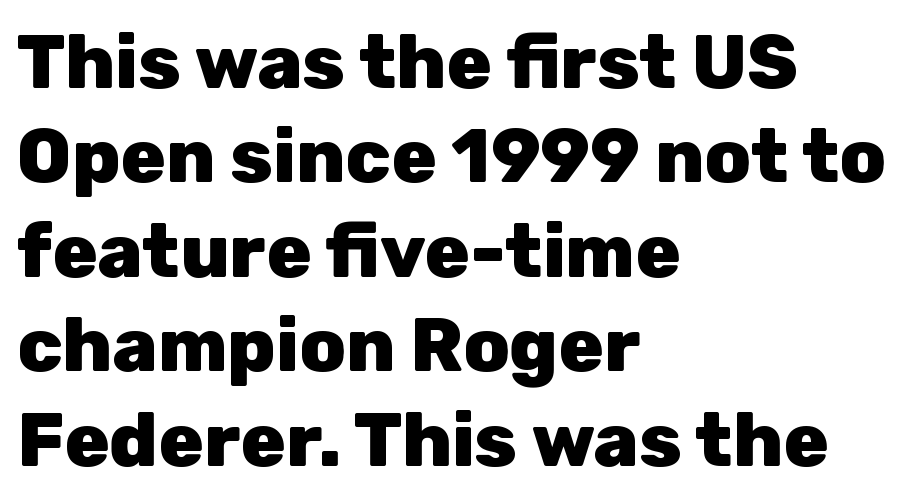
The image shows 75 px heavy sans-serif type, upright; set left-aligned, normal line spacing (1.26x), normal letter spacing, not underlined; low stroke contrast and a medium x-height.
